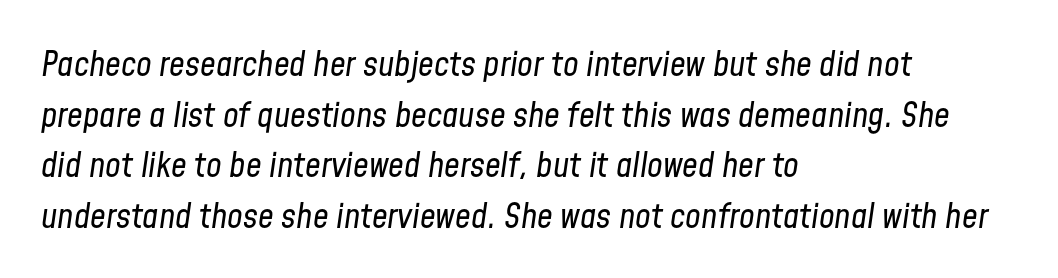
The image shows 35 px regular-weight, condensed type, italic (leaning right); set left-aligned, normal line spacing (1.45x), normal letter spacing, not underlined; low stroke contrast and a medium x-height.
